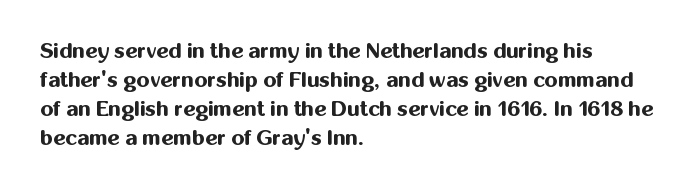
Q: Is the text bold? A: Yes.
Q: Is the text italic (slanted)? A: No, it is upright.
Q: Is the text underlined? A: No.
Q: How is the paragraph aligned? A: Left-aligned.
Q: Is the spacing between letters normal or unusually wide? A: Normal.
Q: Is the spacing between lines tight, normal or loose? A: Normal.
